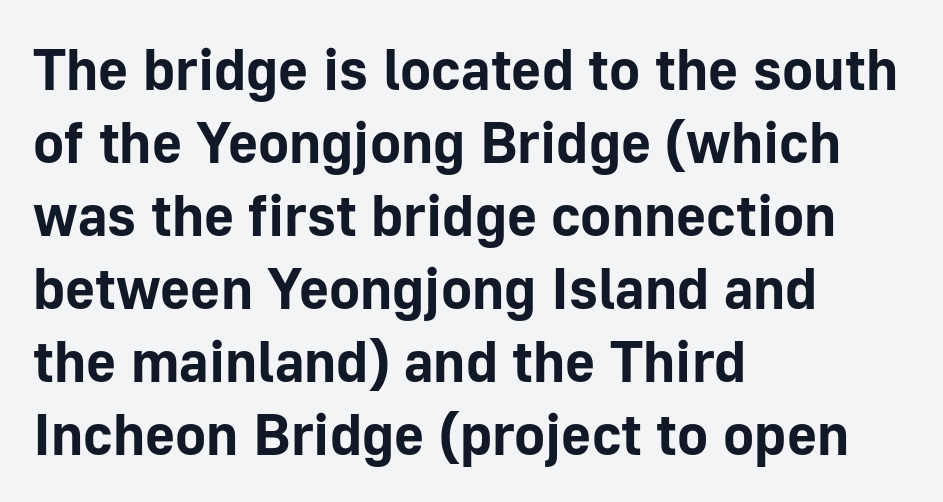
{"serif": "no", "italic": "no", "bold": "yes", "weight": "bold", "width": "normal", "stroke_contrast": "low", "x_height": "medium", "monospaced": "no", "underline": "no", "align": "left", "line_spacing": "normal", "line_spacing_ratio": 1.26, "letter_spacing": "normal", "letter_spacing_em": 0.0, "glyph_px": 58}
